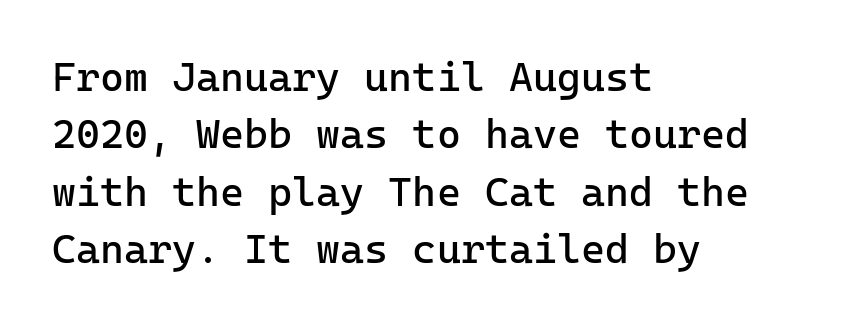
Q: Is the text bold? A: No.
Q: Is the text italic (slanted)? A: No, it is upright.
Q: Is the typeface a serif or a sans-serif typeface? A: Sans-serif.
Q: Is the text underlined? A: No.
Q: How is the paragraph aligned? A: Left-aligned.
Q: Is the spacing between letters normal or unusually wide? A: Normal.
Q: Is the spacing between lines tight, normal or loose? A: Normal.
Q: Width (condensed, normal, or wide)? A: Normal.
Q: Stroke contrast? A: Low.
Q: x-height? A: Medium.
Q: Monospaced? A: Yes.
